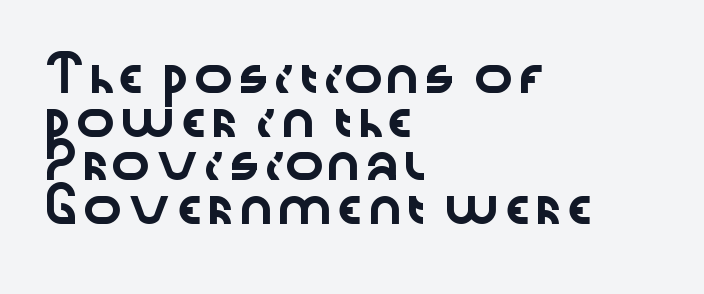
{"serif": "no", "italic": "no", "width": "wide", "stroke_contrast": "low", "x_height": "medium", "monospaced": "no", "underline": "no", "align": "left", "line_spacing": "normal", "line_spacing_ratio": 1.32, "letter_spacing": "normal", "letter_spacing_em": 0.0, "glyph_px": 33}
